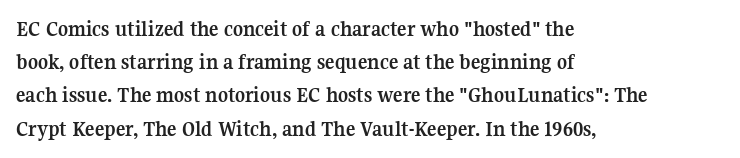
The image shows 22 px bold type, upright; set left-aligned, normal line spacing (1.51x), normal letter spacing, not underlined.
